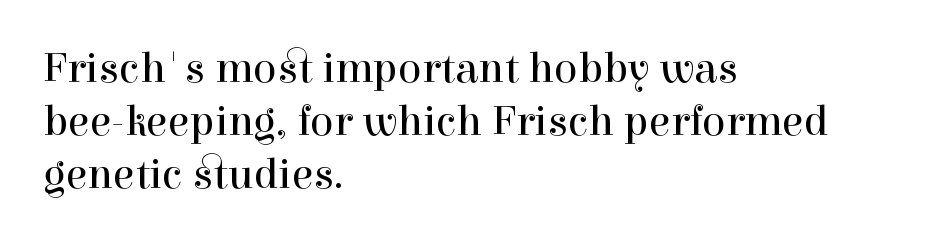
{"serif": "yes", "italic": "no", "bold": "no", "weight": "regular", "width": "normal", "x_height": "medium", "monospaced": "no", "underline": "no", "align": "left", "line_spacing_ratio": 1.2, "letter_spacing": "normal", "letter_spacing_em": 0.0, "glyph_px": 44}
